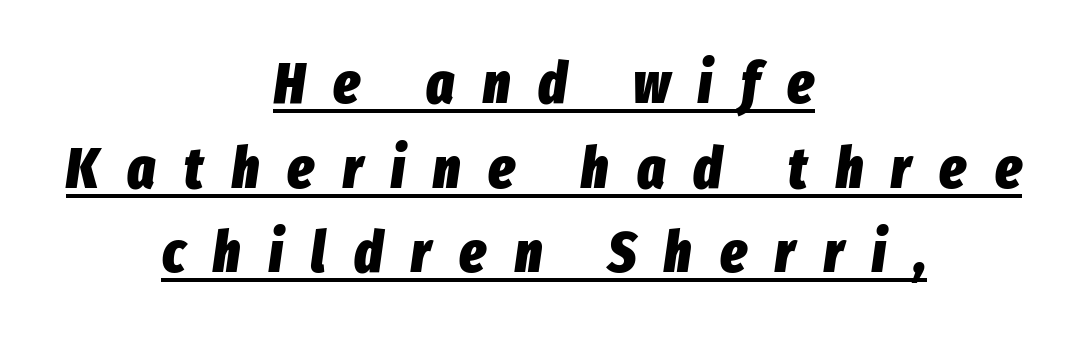
The letterforms stand isolated, each surrounded by extra space. Is this a fixed-width face? No — the glyphs have proportional, varying widths. The strokes are fattened all the way to bold. Quick note: interline space is typical. Compared with ordinary roman type, these characters are visibly tilted. These lines are centered, leaving both edges ragged.
